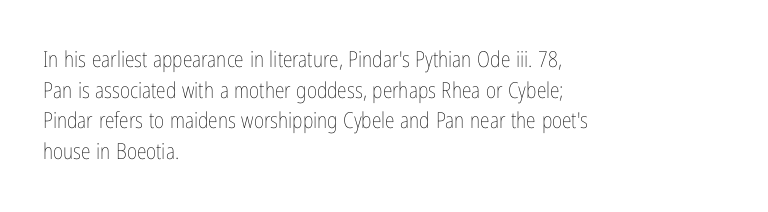
{"italic": "no", "bold": "no", "underline": "no", "align": "left", "line_spacing": "normal", "line_spacing_ratio": 1.39, "letter_spacing": "normal", "letter_spacing_em": 0.0, "glyph_px": 22}
